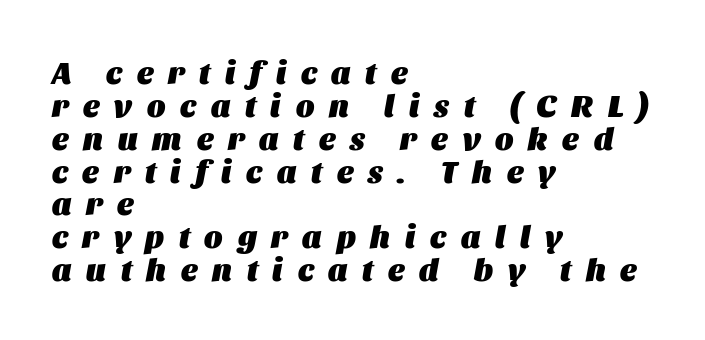
Q: Is the text bold? A: Yes.
Q: Is the text italic (slanted)? A: Yes, it leans right by about 11 degrees.
Q: Is the text underlined? A: No.
Q: How is the paragraph aligned? A: Left-aligned.
Q: Is the spacing between letters normal or unusually wide? A: Unusually wide.
Q: Is the spacing between lines tight, normal or loose? A: Tight.
Q: Width (condensed, normal, or wide)? A: Normal.
Q: Stroke contrast? A: Medium.
Q: x-height? A: Large.
Q: Monospaced? A: No.
